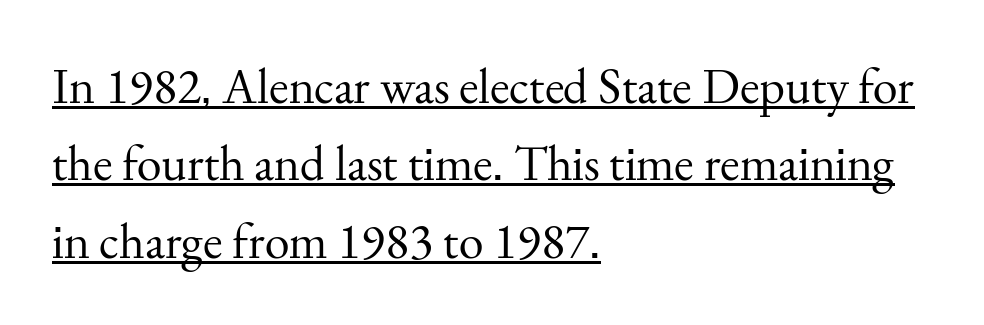
{"serif": "yes", "italic": "no", "bold": "no", "weight": "regular", "width": "normal", "stroke_contrast": "medium", "x_height": "small", "monospaced": "no", "underline": "yes", "align": "left", "line_spacing": "normal", "line_spacing_ratio": 1.55, "letter_spacing": "normal", "letter_spacing_em": 0.0, "glyph_px": 50}
